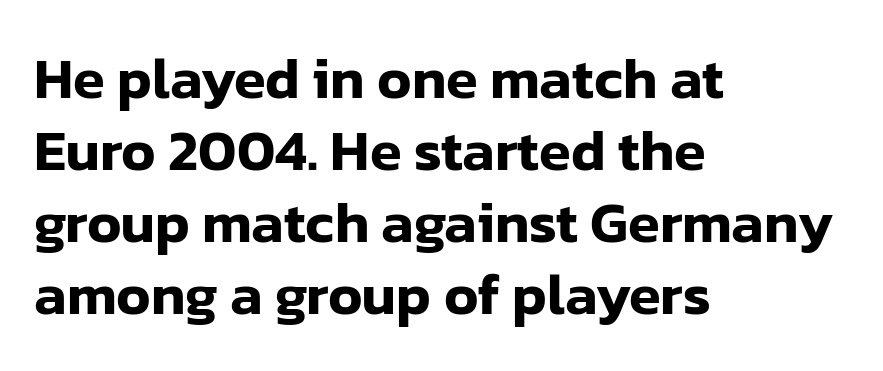
The image shows 58 px sans-serif type, upright; set left-aligned, line spacing 1.24x, normal letter spacing, not underlined; low stroke contrast and a medium x-height.
